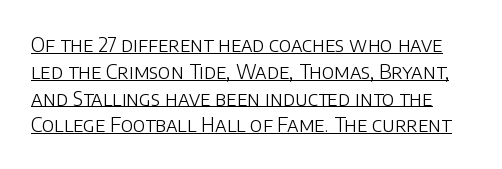
Q: Is the text bold? A: No.
Q: Is the text italic (slanted)? A: No, it is upright.
Q: Is the text underlined? A: Yes.
Q: Is the spacing between letters normal or unusually wide? A: Normal.
Q: Is the spacing between lines tight, normal or loose? A: Normal.
